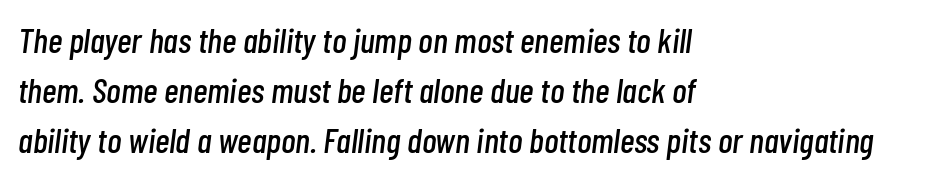
Compared with a centered layout, this one pins lines to the left instead. Whoever set this chose a conventional vertical rhythm. Here the designer chose a conventional face with non-uniform glyph widths. Has an underline been added? It has not. Posture: slanted.
